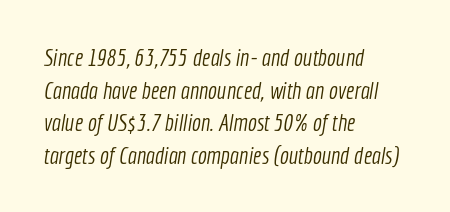
Q: Is the text bold? A: No.
Q: Is the text underlined? A: No.
Q: How is the paragraph aligned? A: Left-aligned.
Q: Is the spacing between letters normal or unusually wide? A: Normal.
Q: Is the spacing between lines tight, normal or loose? A: Normal.
